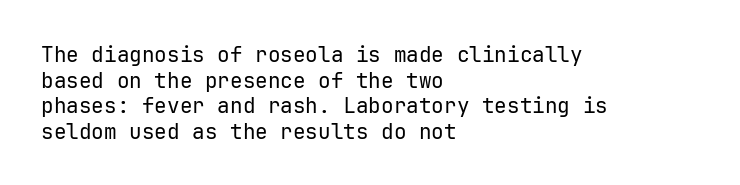
{"italic": "no", "bold": "no", "underline": "no", "align": "left", "line_spacing_ratio": 1.22, "letter_spacing": "normal", "letter_spacing_em": 0.0, "glyph_px": 21}
